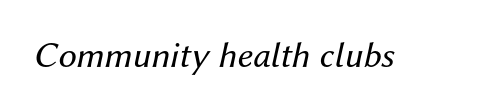
Q: Is the text bold? A: No.
Q: Is the text italic (slanted)? A: Yes, it leans right by about 12 degrees.
Q: Is the text underlined? A: No.
Q: Is the spacing between letters normal or unusually wide? A: Normal.
Q: Width (condensed, normal, or wide)? A: Normal.
Q: Stroke contrast? A: Medium.
Q: x-height? A: Medium.
Q: Monospaced? A: No.
